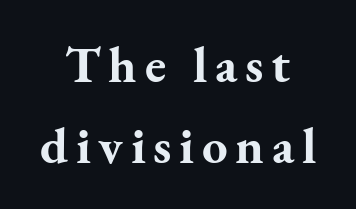
{"serif": "yes", "italic": "no", "bold": "yes", "weight": "bold", "width": "normal", "stroke_contrast": "medium", "x_height": "small", "monospaced": "no", "underline": "no", "align": "center", "line_spacing": "normal", "line_spacing_ratio": 1.58, "glyph_px": 51}
